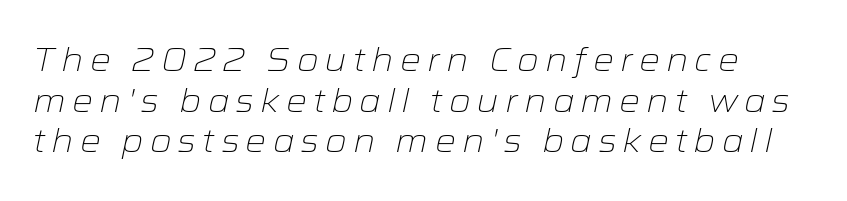
{"italic": "yes", "lean": "right", "slant_degrees": 12, "bold": "no", "weight": "light", "width": "wide", "stroke_contrast": "low", "x_height": "medium", "monospaced": "no", "underline": "no", "line_spacing_ratio": 1.23, "glyph_px": 33}
